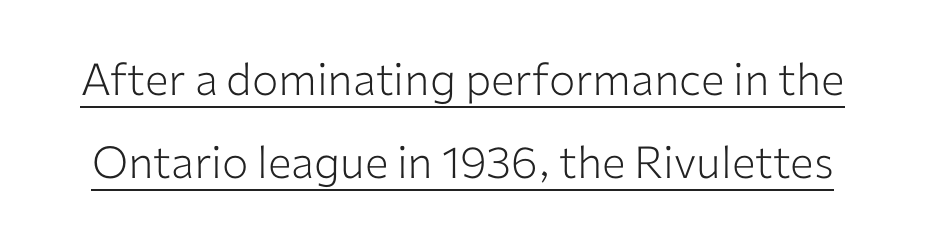
This is the regular roman posture of the typeface. The type family on display is of the sans-serif kind. This sample carries an underscore along the baseline area. Summary of weight: not heavy and not bold. The horizontal fit of the characters is conventional and even.
